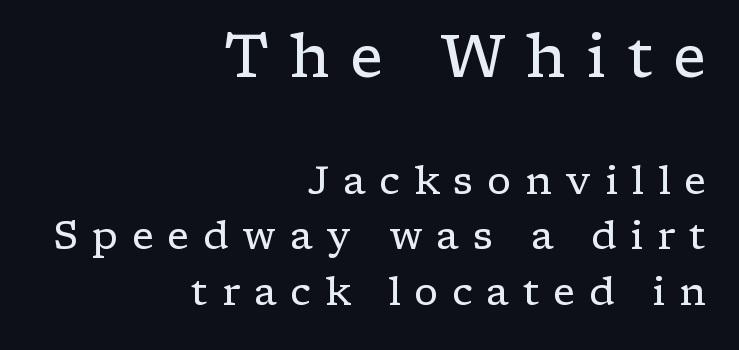
The image shows 59 px regular-weight, wide serif type, upright; set right-aligned, normal line spacing (1.43x), unusually wide letter spacing (+0.35 em), not underlined; the first (top) block is 1.51x larger; low stroke contrast and a medium x-height.
